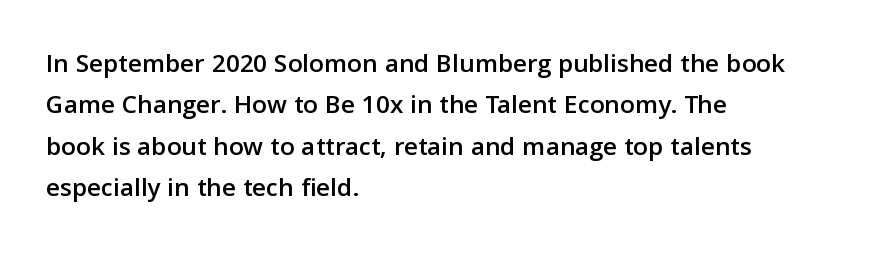
Successive baselines arrive at the customary interval. Short and long lines alike share a common starting point at left. Italic: no, the glyphs are upright roman. Short note: letters normally spaced. Quick note: underline off.
